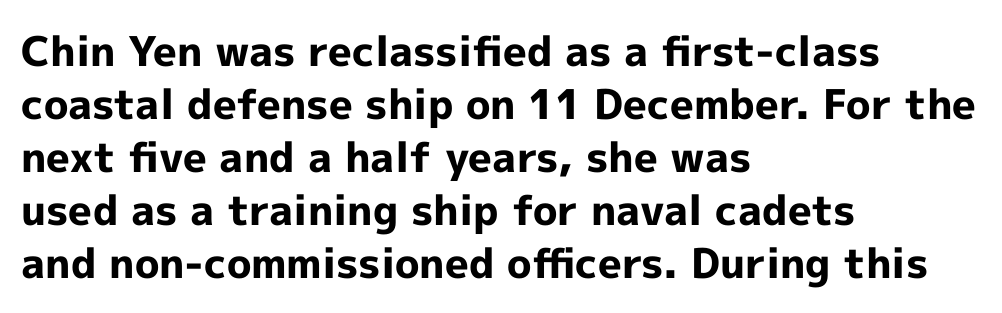
Looks like regular typesetting: each glyph gets only the width it needs. Tracking here is standard; glyphs follow each other at the usual distance. The letters are bold, with thick, heavy strokes. All the whitespace from short lines collects on the right. Serifs: no, the terminals of the letterforms are clean. Horizontal bands of white between lines are of average thickness.
